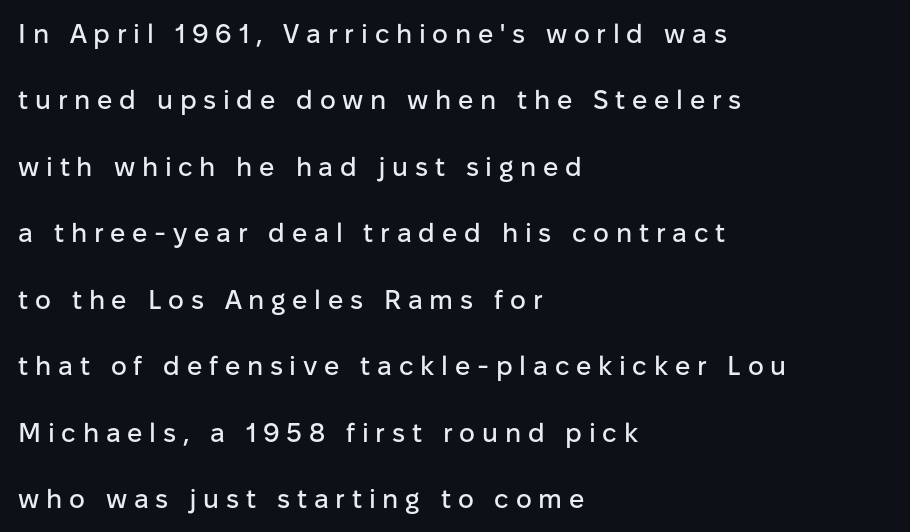
Q: Is the text italic (slanted)? A: No, it is upright.
Q: Is the text underlined? A: No.
Q: How is the paragraph aligned? A: Left-aligned.
Q: Is the spacing between letters normal or unusually wide? A: Unusually wide.
Q: Is the spacing between lines tight, normal or loose? A: Loose.
